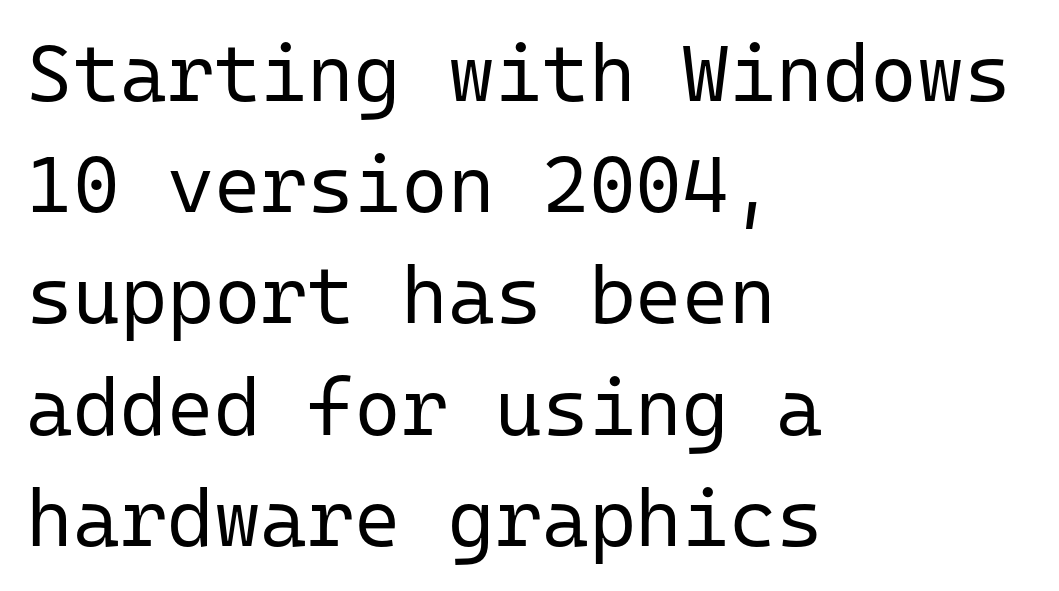
{"serif": "no", "italic": "no", "bold": "no", "weight": "regular", "width": "normal", "stroke_contrast": "low", "x_height": "medium", "monospaced": "yes", "underline": "no", "align": "left", "line_spacing": "normal", "line_spacing_ratio": 1.39, "letter_spacing": "normal", "letter_spacing_em": 0.0, "glyph_px": 80}
